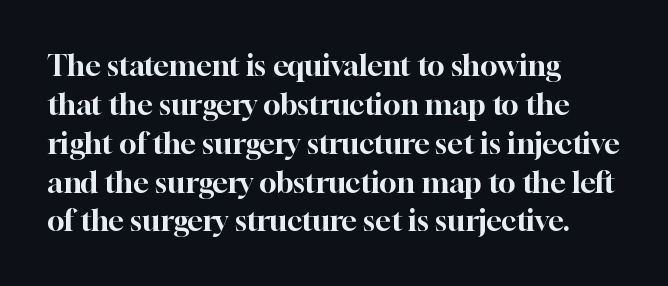
Q: Is the text italic (slanted)? A: No, it is upright.
Q: Is the typeface a serif or a sans-serif typeface? A: Serif.
Q: Is the text underlined? A: No.
Q: How is the paragraph aligned? A: Left-aligned.
Q: Is the spacing between letters normal or unusually wide? A: Normal.
Q: Is the spacing between lines tight, normal or loose? A: Normal.
Q: Width (condensed, normal, or wide)? A: Normal.
Q: Stroke contrast? A: High.
Q: x-height? A: Medium.
Q: Monospaced? A: No.
